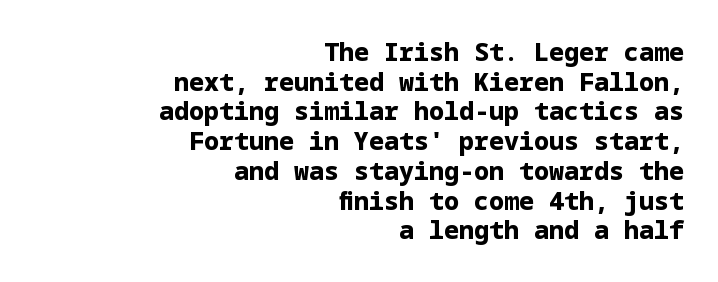
{"italic": "no", "bold": "yes", "underline": "no", "align": "right", "line_spacing_ratio": 1.19, "letter_spacing": "normal", "letter_spacing_em": 0.0, "glyph_px": 25}
